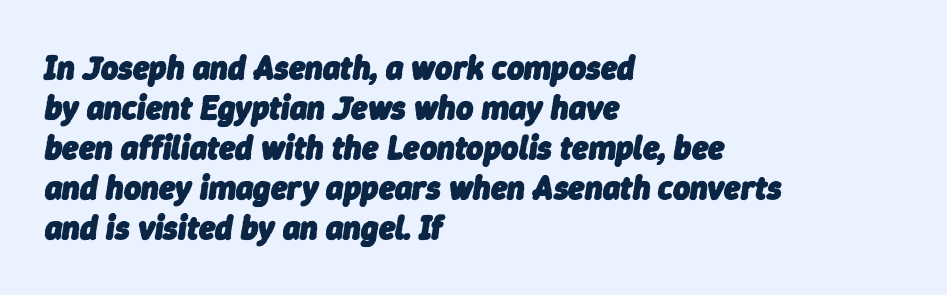
Q: Is the text bold? A: Yes.
Q: Is the text italic (slanted)? A: Yes, it leans right by about 9 degrees.
Q: Is the text underlined? A: No.
Q: How is the paragraph aligned? A: Left-aligned.
Q: Is the spacing between letters normal or unusually wide? A: Normal.
Q: Width (condensed, normal, or wide)? A: Normal.
Q: Stroke contrast? A: Low.
Q: x-height? A: Medium.
Q: Monospaced? A: No.
